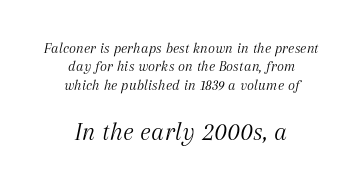
The image shows 26 px text type, italic (leaning right); set centered, line spacing 1.22x, normal letter spacing, not underlined; the second (bottom) block is 1.73x larger.
